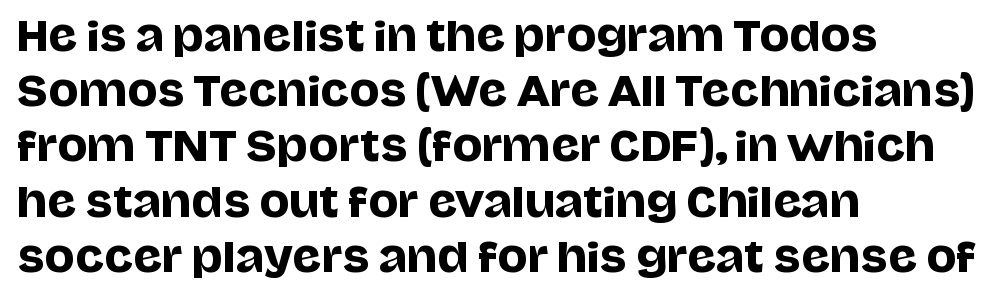
{"serif": "no", "italic": "no", "width": "normal", "stroke_contrast": "low", "x_height": "large", "monospaced": "no", "underline": "no", "align": "left", "line_spacing": "normal", "line_spacing_ratio": 1.38, "letter_spacing": "normal", "letter_spacing_em": 0.0, "glyph_px": 40}
